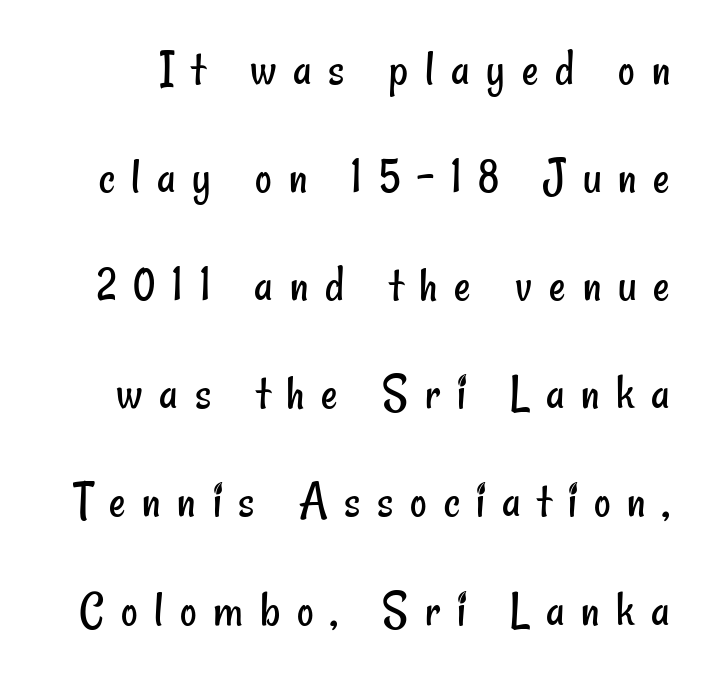
{"serif": "no", "bold": "no", "weight": "regular", "width": "condensed", "stroke_contrast": "low", "x_height": "small", "monospaced": "no", "underline": "no", "line_spacing": "loose", "line_spacing_ratio": 2.12, "letter_spacing": "wide", "letter_spacing_em": 0.33, "glyph_px": 51}
